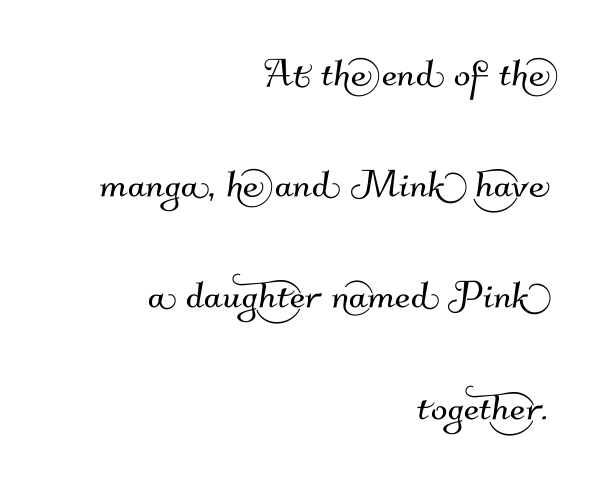
{"serif": "no", "width": "normal", "stroke_contrast": "medium", "x_height": "small", "monospaced": "no", "underline": "no", "align": "right", "line_spacing": "loose", "line_spacing_ratio": 2.27, "letter_spacing": "normal", "letter_spacing_em": 0.0, "glyph_px": 49}
